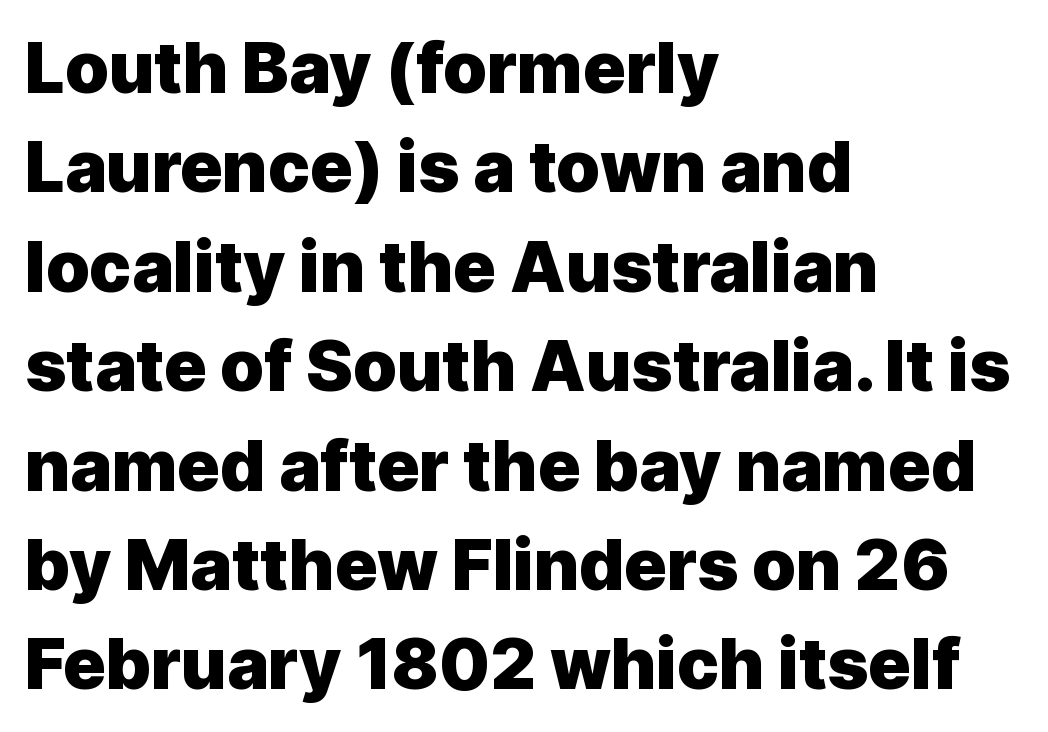
The image shows 70 px heavy sans-serif type, upright; set left-aligned, normal line spacing (1.42x), normal letter spacing, not underlined; a medium x-height.
